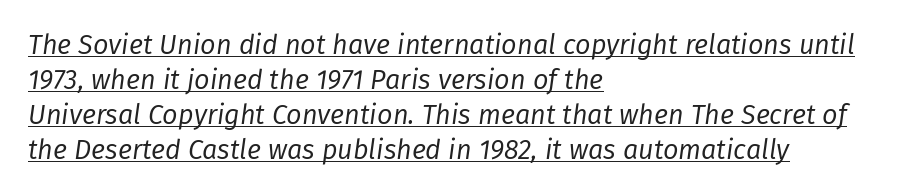
The image shows 27 px text type, italic (leaning right); set left-aligned, normal line spacing (1.3x), normal letter spacing, underlined.
